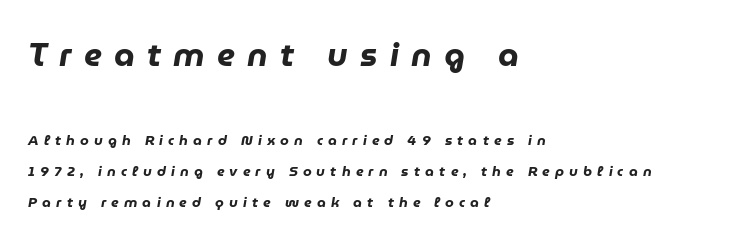
The first block has been scaled up relative to the second. The rag falls on the right side of this text block. An italicized treatment has been applied to the whole sample. The leading is generous, giving the passage an open texture. Caption: bold face, heavy strokes.
